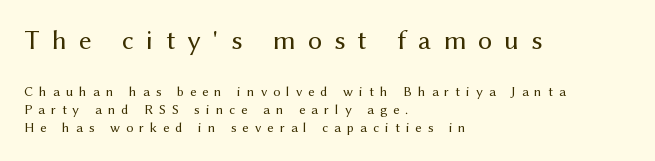
Q: Is the text bold? A: No.
Q: Is the text italic (slanted)? A: No, it is upright.
Q: Is the typeface a serif or a sans-serif typeface? A: Sans-serif.
Q: Is the text underlined? A: No.
Q: How is the paragraph aligned? A: Left-aligned.
Q: Is the spacing between letters normal or unusually wide? A: Unusually wide.
Q: Is the spacing between lines tight, normal or loose? A: Normal.
Q: Which block of text is set in a larger size, the first (top) or the second (bottom)? A: The first (top) one.
Q: Width (condensed, normal, or wide)? A: Normal.
Q: Stroke contrast? A: Medium.
Q: x-height? A: Medium.
Q: Monospaced? A: No.
